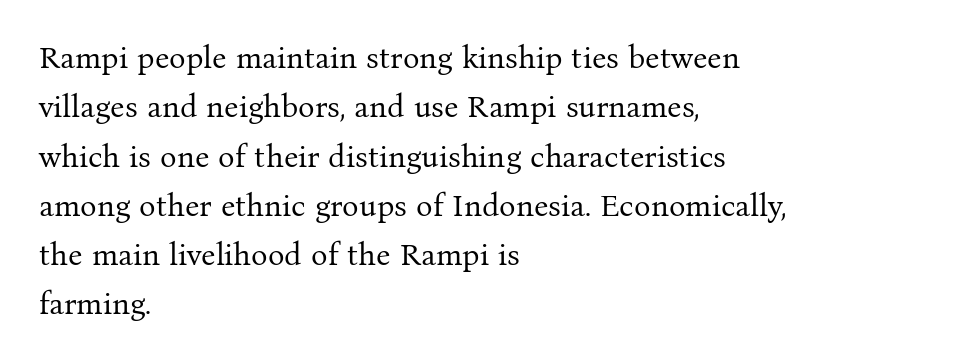
Q: Is the text bold? A: No.
Q: Is the text italic (slanted)? A: No, it is upright.
Q: Is the typeface a serif or a sans-serif typeface? A: Serif.
Q: Is the text underlined? A: No.
Q: How is the paragraph aligned? A: Left-aligned.
Q: Is the spacing between letters normal or unusually wide? A: Normal.
Q: Is the spacing between lines tight, normal or loose? A: Normal.
Q: Width (condensed, normal, or wide)? A: Normal.
Q: Stroke contrast? A: Medium.
Q: x-height? A: Medium.
Q: Monospaced? A: No.
